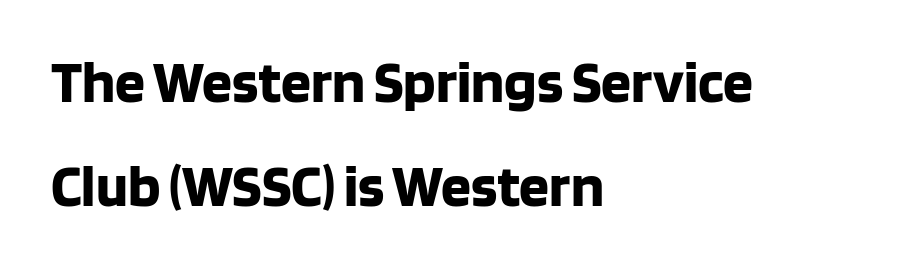
Q: Is the text bold? A: Yes.
Q: Is the text italic (slanted)? A: No, it is upright.
Q: Is the typeface a serif or a sans-serif typeface? A: Sans-serif.
Q: Is the text underlined? A: No.
Q: How is the paragraph aligned? A: Left-aligned.
Q: Is the spacing between letters normal or unusually wide? A: Normal.
Q: Width (condensed, normal, or wide)? A: Normal.
Q: Stroke contrast? A: Low.
Q: x-height? A: Large.
Q: Monospaced? A: No.
